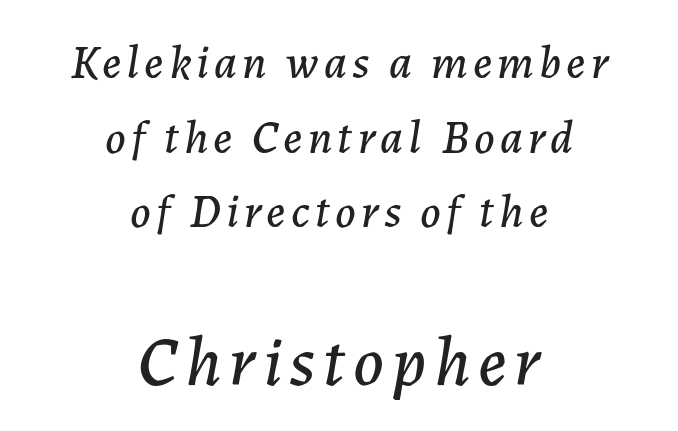
{"italic": "yes", "lean": "right", "slant_degrees": 7, "width": "normal", "stroke_contrast": "low", "x_height": "medium", "monospaced": "no", "underline": "no", "align": "center", "line_spacing": "normal", "line_spacing_ratio": 1.59, "larger_block": "second", "size_ratio": 1.49, "glyph_px": 70}
